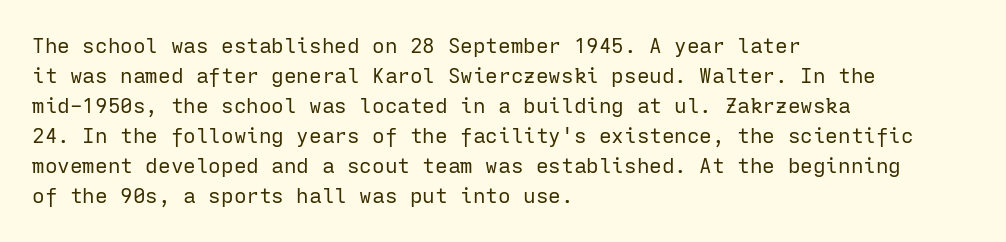
{"italic": "no", "bold": "no", "underline": "no", "align": "left", "line_spacing": "normal", "line_spacing_ratio": 1.43, "letter_spacing": "normal", "letter_spacing_em": 0.0, "glyph_px": 21}
